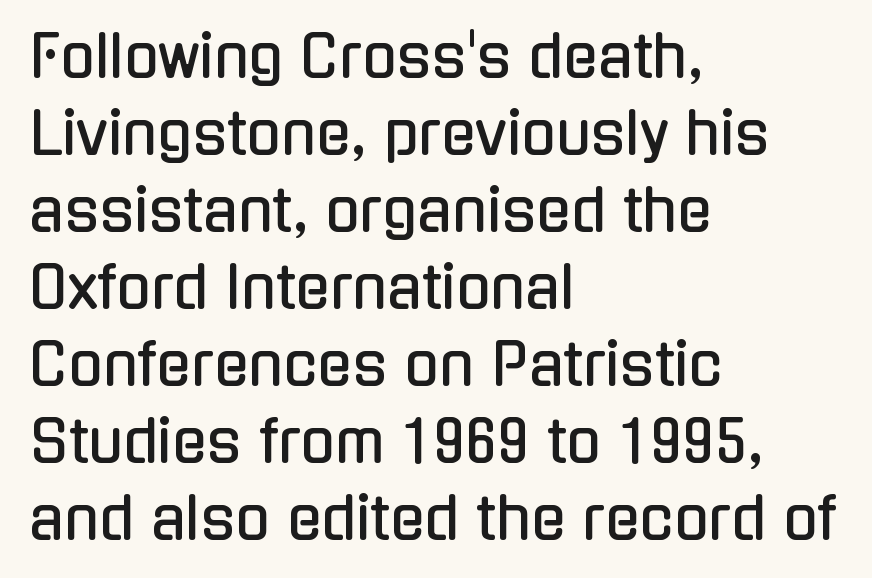
The image shows 57 px condensed sans-serif type, upright; set left-aligned, normal line spacing (1.35x), normal letter spacing, not underlined; low stroke contrast and a medium x-height.
